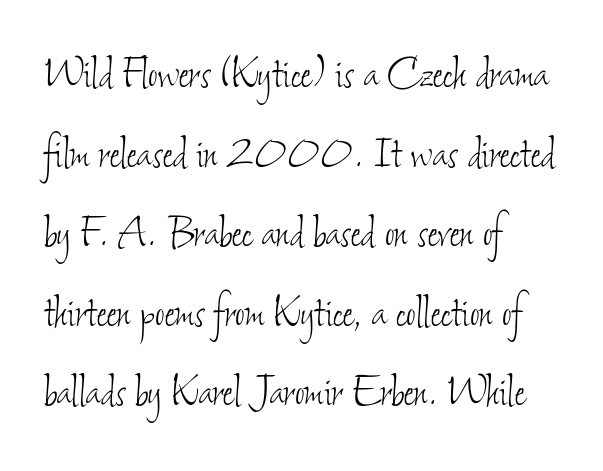
Q: Is the text bold? A: No.
Q: Is the text underlined? A: No.
Q: How is the paragraph aligned? A: Left-aligned.
Q: Is the spacing between letters normal or unusually wide? A: Normal.
Q: Is the spacing between lines tight, normal or loose? A: Normal.
Q: Width (condensed, normal, or wide)? A: Condensed.
Q: Stroke contrast? A: Low.
Q: x-height? A: Small.
Q: Monospaced? A: No.
